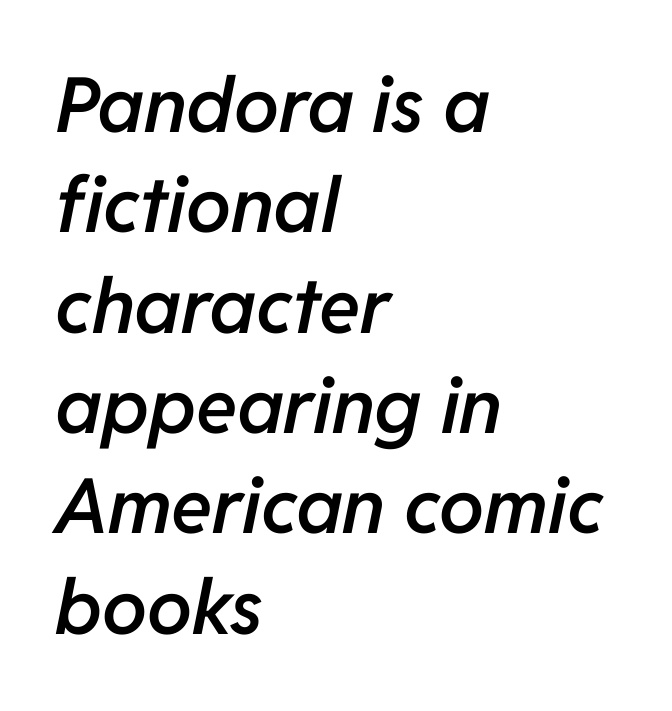
Standard letterfit; no display-style spreading of the glyphs. Line starts are locked; line ends wander. You can tell it's italic because the verticals aren't actually vertical. Stems and bowls a touch heavier than normal — semibold. Interline gaps are of average width in this sample. Spacing verdict: proportional, widths tailored to each character.
